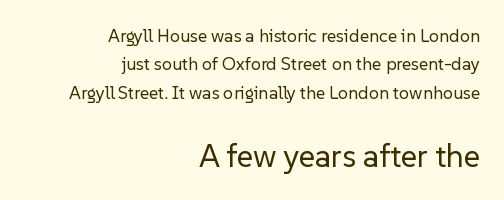
The specimen omits any rule beneath the text block's lines. Summary of vertical rhythm: regular, with standard interline spacing. Is this a heavy cut? Hardly; it is regular or lighter. The designer gave the closing block more size than the opening block. Here the designer chose a conventional face with non-uniform glyph widths.
